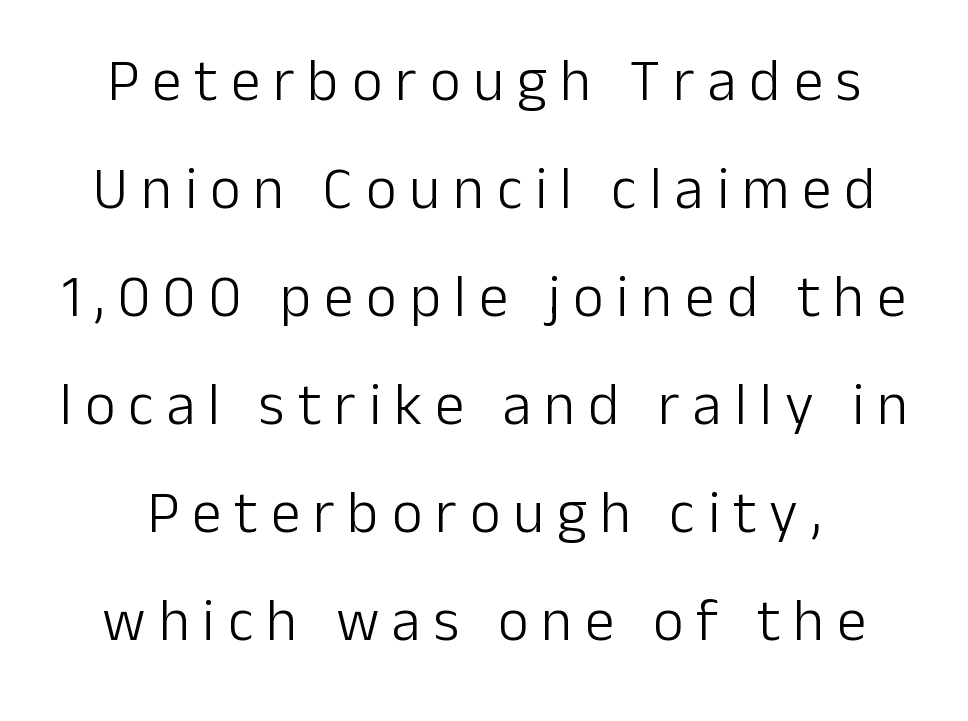
The image shows 59 px light sans-serif type, upright; set centered, line spacing 1.83x, unusually wide letter spacing (+0.22 em), not underlined; low stroke contrast and a medium x-height.
